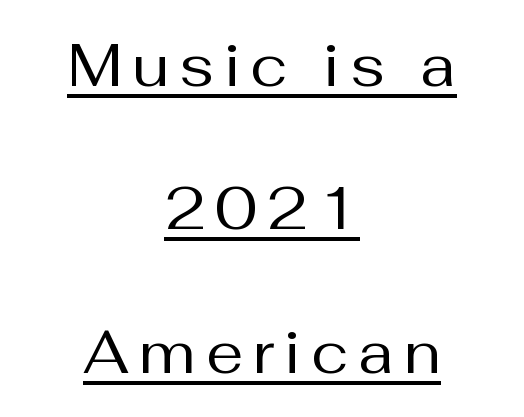
The image shows 59 px regular-weight sans-serif type, upright; set centered, loose line spacing (2.43x), underlined; medium stroke contrast and a medium x-height.
